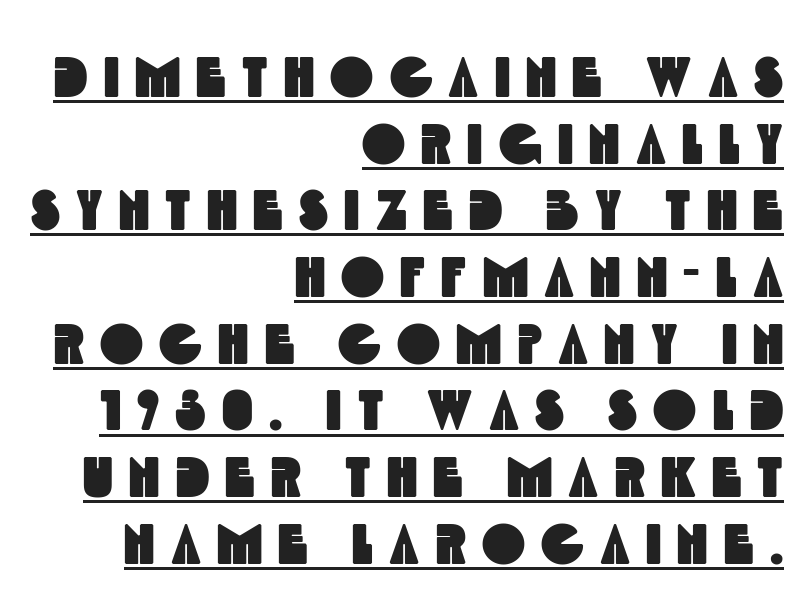
{"serif": "no", "width": "condensed", "x_height": "large", "monospaced": "no", "underline": "yes", "align": "right", "line_spacing": "tight", "line_spacing_ratio": 1.15, "letter_spacing": "wide", "letter_spacing_em": 0.28, "glyph_px": 58}
